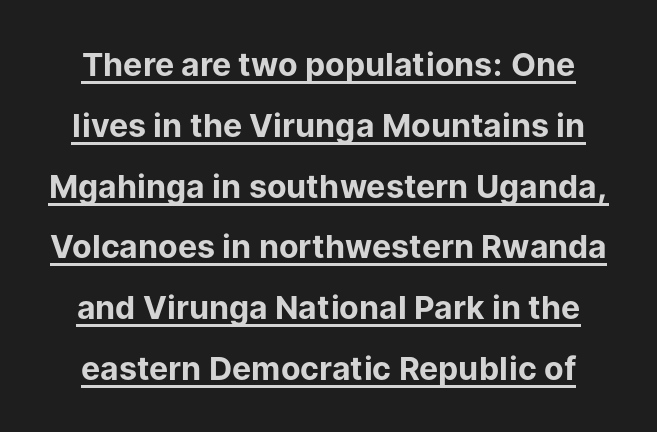
You can tell it's not italic because the verticals are truly vertical. Here the glyphs are tracked normally, forming tight word shapes. Serifs: no, the terminals of the letterforms are clean. The glyphs are accompanied by a horizontal stroke just below them.
